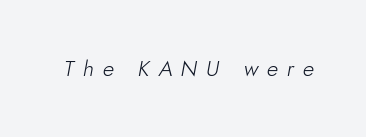
The image shows 22 px text type, italic (leaning right); set unusually wide letter spacing (+0.4 em), not underlined.
